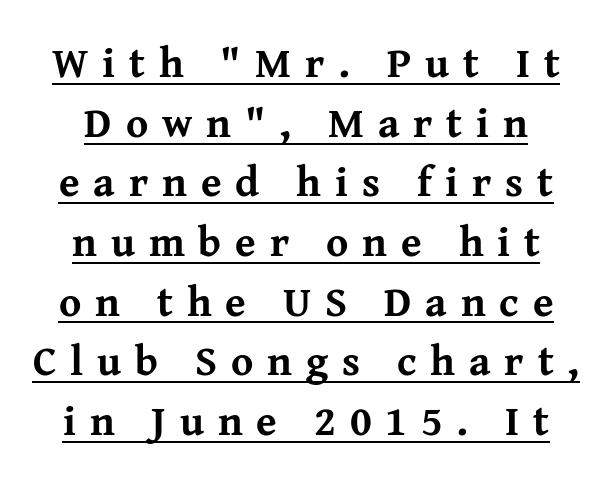
{"serif": "yes", "italic": "no", "bold": "yes", "weight": "bold", "width": "normal", "stroke_contrast": "medium", "x_height": "medium", "monospaced": "no", "underline": "yes", "align": "center", "line_spacing": "normal", "line_spacing_ratio": 1.42, "letter_spacing": "wide", "letter_spacing_em": 0.33, "glyph_px": 42}
